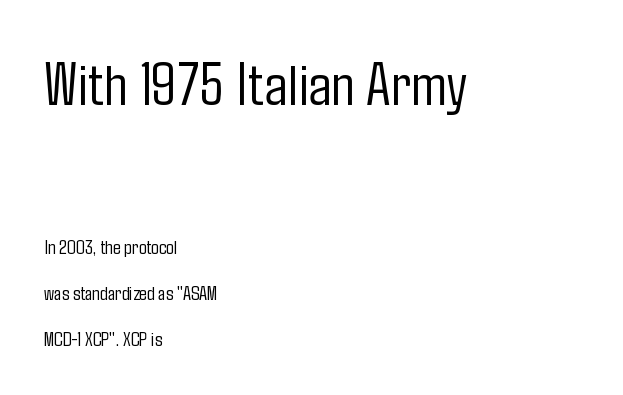
{"serif": "no", "italic": "no", "bold": "no", "weight": "light", "width": "condensed", "stroke_contrast": "low", "x_height": "medium", "monospaced": "no", "underline": "no", "align": "left", "line_spacing": "loose", "line_spacing_ratio": 2.31, "letter_spacing": "normal", "letter_spacing_em": 0.0, "larger_block": "first", "size_ratio": 3.05, "glyph_px": 61}
